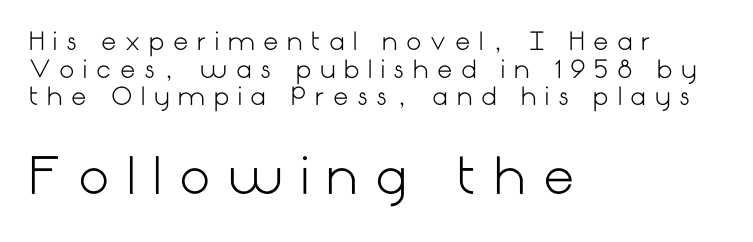
Q: Is the text bold? A: No.
Q: Is the text italic (slanted)? A: No, it is upright.
Q: Is the typeface a serif or a sans-serif typeface? A: Sans-serif.
Q: Is the text underlined? A: No.
Q: How is the paragraph aligned? A: Left-aligned.
Q: Is the spacing between letters normal or unusually wide? A: Unusually wide.
Q: Is the spacing between lines tight, normal or loose? A: Tight.
Q: Which block of text is set in a larger size, the first (top) or the second (bottom)? A: The second (bottom) one.
Q: Width (condensed, normal, or wide)? A: Normal.
Q: Stroke contrast? A: Low.
Q: x-height? A: Medium.
